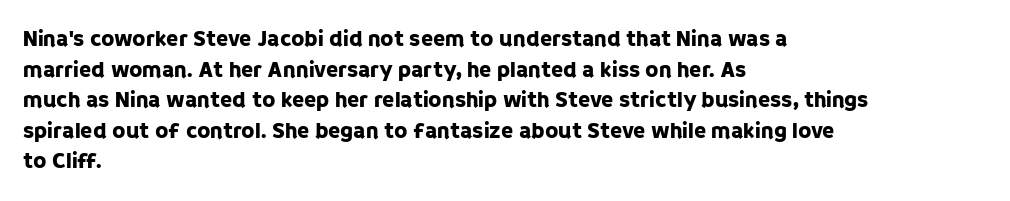
The image shows 22 px text type, upright; set left-aligned, normal line spacing (1.39x), normal letter spacing, not underlined.
